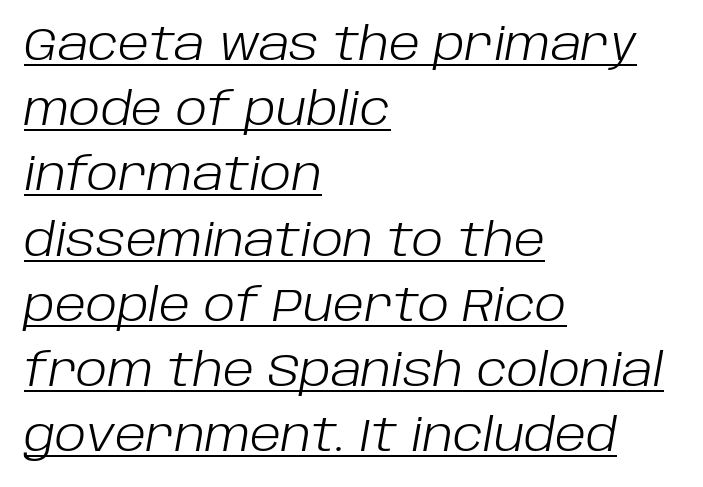
Q: Is the text bold? A: No.
Q: Is the text italic (slanted)? A: Yes, it leans right by about 10 degrees.
Q: Is the text underlined? A: Yes.
Q: How is the paragraph aligned? A: Left-aligned.
Q: Is the spacing between letters normal or unusually wide? A: Normal.
Q: Is the spacing between lines tight, normal or loose? A: Normal.
Q: Width (condensed, normal, or wide)? A: Normal.
Q: Stroke contrast? A: Low.
Q: x-height? A: Large.
Q: Monospaced? A: No.
